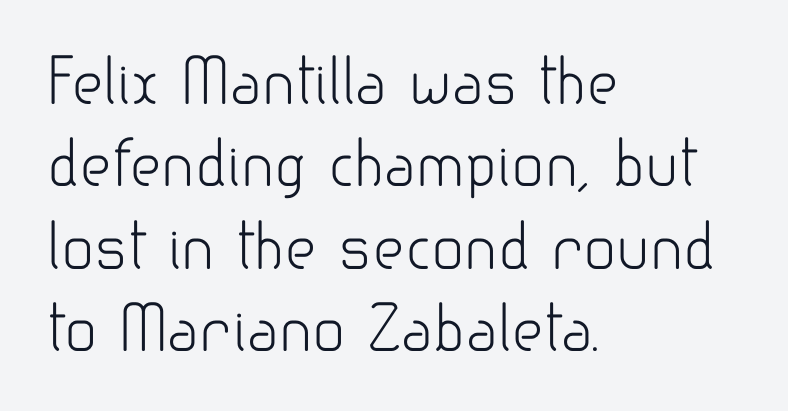
The image shows 61 px light sans-serif type, upright; set left-aligned, normal line spacing (1.35x), normal letter spacing, not underlined; low stroke contrast and a small x-height.
